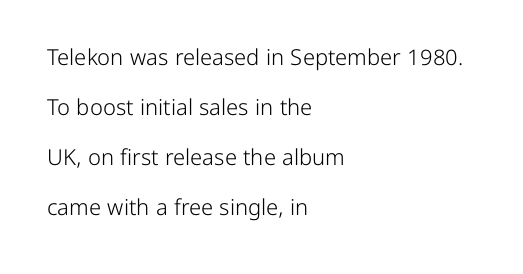
The font sits on the lighter half of the weight spectrum, regular included. The zone under the glyphs is completely vacant. This sample uses an upright cut, with every glyph sitting square on the baseline. Short note: letters normally spaced. Reading down the column, the eye jumps a long way to each next line. The passage is arranged the way most books set body copy — flush left.
